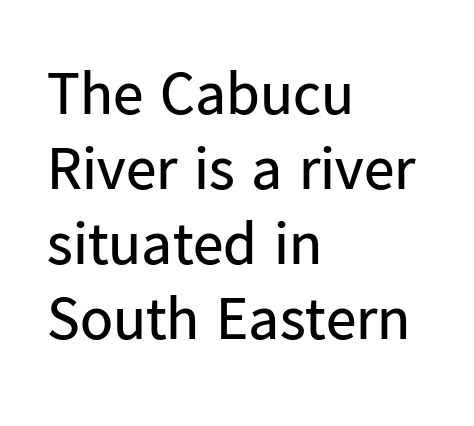
Q: Is the text bold? A: No.
Q: Is the text italic (slanted)? A: No, it is upright.
Q: Is the typeface a serif or a sans-serif typeface? A: Sans-serif.
Q: Is the text underlined? A: No.
Q: How is the paragraph aligned? A: Left-aligned.
Q: Is the spacing between letters normal or unusually wide? A: Normal.
Q: Width (condensed, normal, or wide)? A: Normal.
Q: Stroke contrast? A: Low.
Q: x-height? A: Medium.
Q: Monospaced? A: No.
